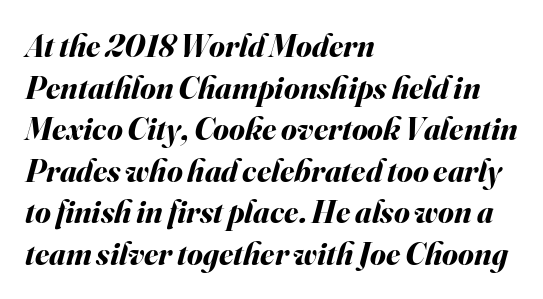
The image shows 32 px bold type, italic (leaning right); set left-aligned, normal line spacing (1.3x), normal letter spacing, not underlined; medium stroke contrast and a small x-height.
